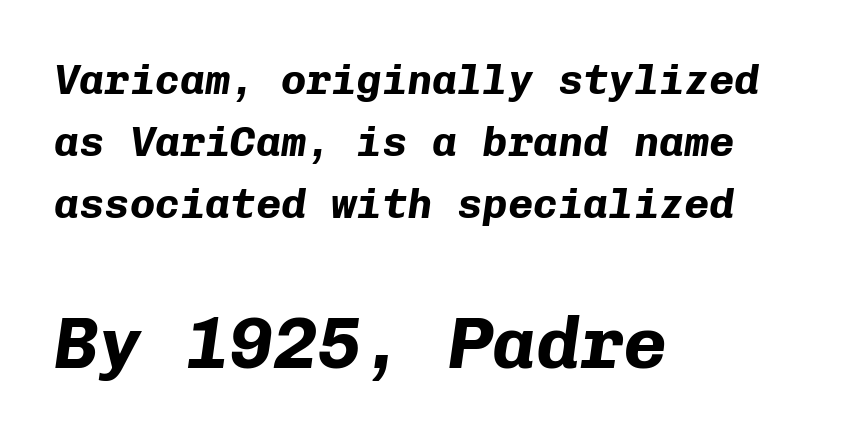
Q: Is the text bold? A: Yes.
Q: Is the text italic (slanted)? A: Yes, it leans right by about 8 degrees.
Q: Is the text underlined? A: No.
Q: How is the paragraph aligned? A: Left-aligned.
Q: Is the spacing between letters normal or unusually wide? A: Normal.
Q: Is the spacing between lines tight, normal or loose? A: Normal.
Q: Which block of text is set in a larger size, the first (top) or the second (bottom)? A: The second (bottom) one.
Q: Width (condensed, normal, or wide)? A: Normal.
Q: Stroke contrast? A: Low.
Q: x-height? A: Medium.
Q: Monospaced? A: Yes.
